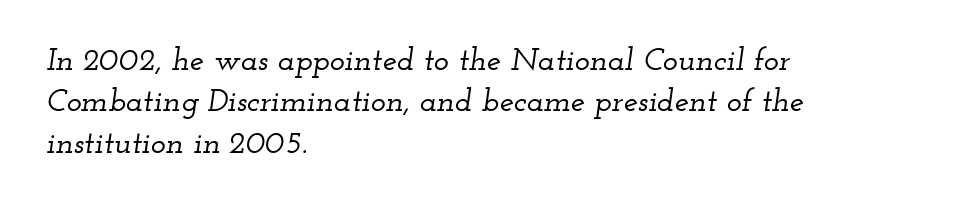
Vertically, the passage feels balanced, rows spaced as you'd expect. Each line starts at the same left margin while the right side varies. Type style note: has serifs. The baseline area is clear. Honestly, the letter spacing is just normal — you wouldn't notice it. Here the designer chose a conventional face with non-uniform glyph widths.
